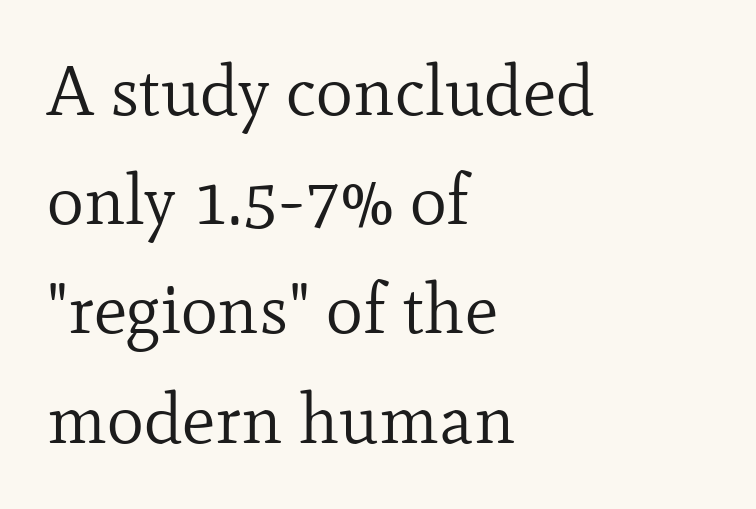
{"serif": "yes", "italic": "no", "bold": "no", "weight": "regular", "width": "normal", "stroke_contrast": "low", "x_height": "small", "monospaced": "no", "underline": "no", "align": "left", "line_spacing": "normal", "line_spacing_ratio": 1.56, "letter_spacing": "normal", "letter_spacing_em": 0.0, "glyph_px": 70}
